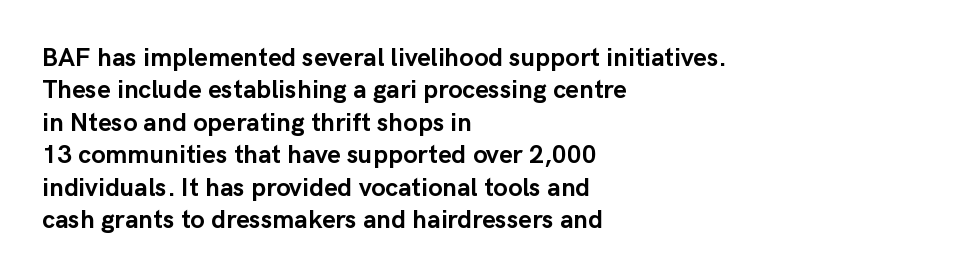
Interline gaps are of average width in this sample. Words float on clear page, feet unadorned. Weight check: bold — yes, fully. These lines were composed using upright roman letters.
